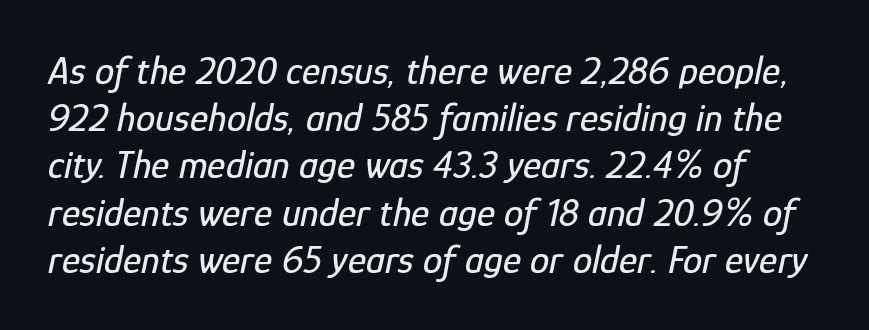
{"italic": "yes", "lean": "right", "slant_degrees": 12, "width": "condensed", "stroke_contrast": "low", "x_height": "medium", "monospaced": "no", "underline": "no", "line_spacing_ratio": 1.21, "letter_spacing": "normal", "letter_spacing_em": 0.0, "glyph_px": 39}
